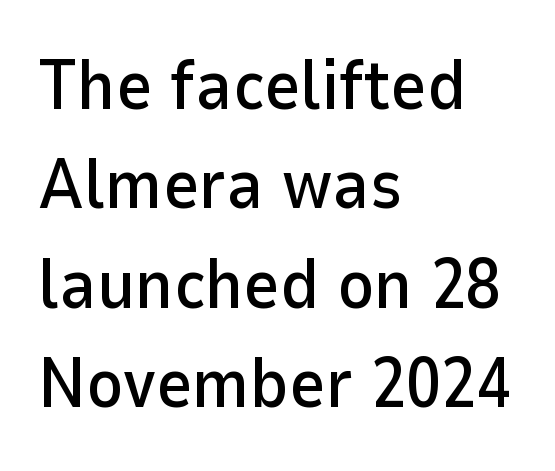
Q: Is the text italic (slanted)? A: No, it is upright.
Q: Is the typeface a serif or a sans-serif typeface? A: Sans-serif.
Q: Is the text underlined? A: No.
Q: How is the paragraph aligned? A: Left-aligned.
Q: Is the spacing between letters normal or unusually wide? A: Normal.
Q: Is the spacing between lines tight, normal or loose? A: Normal.
Q: Width (condensed, normal, or wide)? A: Normal.
Q: Stroke contrast? A: Low.
Q: x-height? A: Medium.
Q: Monospaced? A: No.
